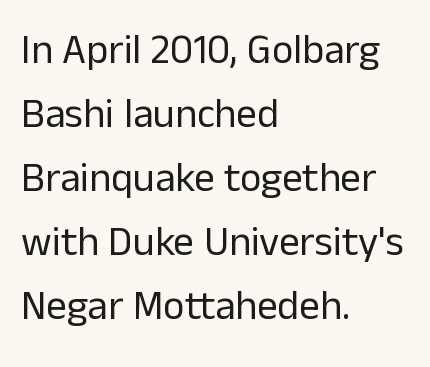
A typesetter would call this leading conventional body-copy spacing. Is the stroke heavy? The answer is a plain regular-or-lighter. Typographically, this falls in the sans-serif category. The passage shown is typed in a proportional face where columns would drift. Alignment: flush left.
